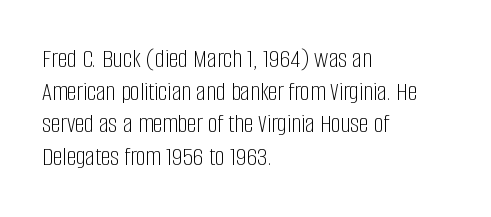
What stands out about the letter spacing? Nothing — it is the standard amount. This is not heavy type; no bold has been used. Just letters on the line, the space beneath them empty. Notice how the stems are strictly vertical — no italics here. This rendering uses left alignment, leaving the right contour irregular.
